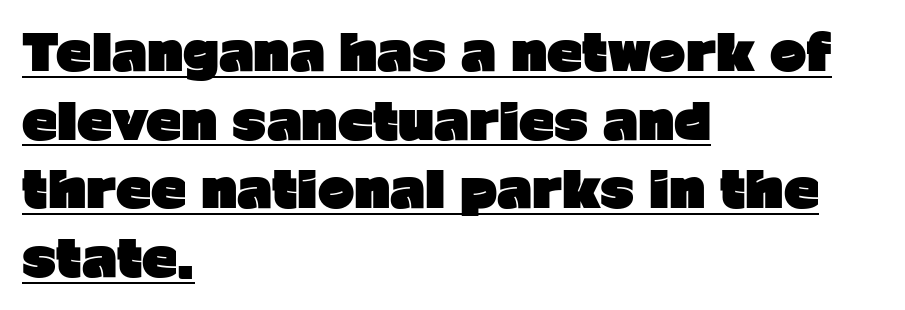
The passage shown is underscored from start to finish. This sample has the flowing, uneven cadence of proportional lettering. The rendering uses a bold face; every stroke is thick and dark. The characters display no serif detailing; their extremities are plain.
